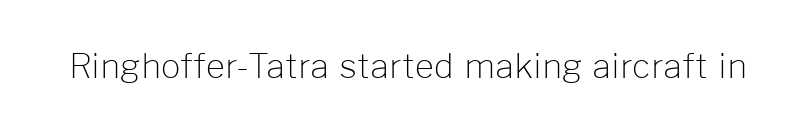
{"serif": "no", "italic": "no", "bold": "no", "weight": "light", "width": "normal", "stroke_contrast": "low", "x_height": "medium", "monospaced": "no", "underline": "no", "letter_spacing": "normal", "letter_spacing_em": 0.0, "glyph_px": 34}
